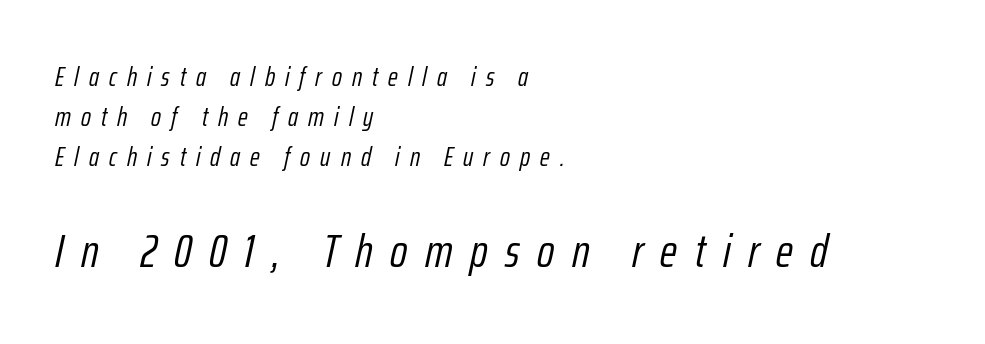
Q: Is the text bold? A: No.
Q: Is the text italic (slanted)? A: Yes, it leans right by about 12 degrees.
Q: Is the text underlined? A: No.
Q: How is the paragraph aligned? A: Left-aligned.
Q: Is the spacing between letters normal or unusually wide? A: Unusually wide.
Q: Is the spacing between lines tight, normal or loose? A: Normal.
Q: Which block of text is set in a larger size, the first (top) or the second (bottom)? A: The second (bottom) one.
Q: Width (condensed, normal, or wide)? A: Condensed.
Q: Stroke contrast? A: Low.
Q: x-height? A: Medium.
Q: Monospaced? A: No.
